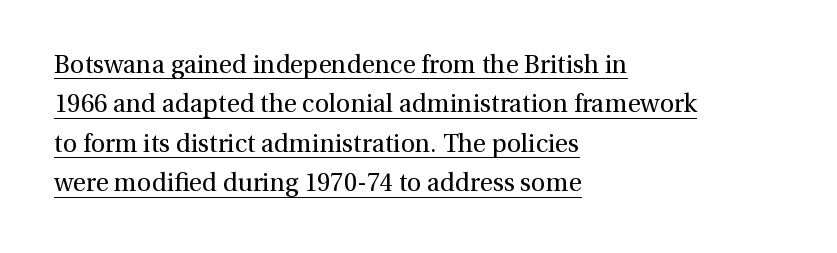
{"italic": "no", "bold": "no", "underline": "yes", "align": "left", "line_spacing": "normal", "line_spacing_ratio": 1.58, "letter_spacing": "normal", "letter_spacing_em": 0.0, "glyph_px": 25}
